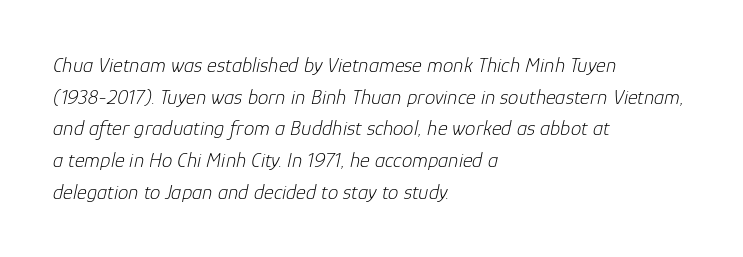
The image shows 21 px text type, italic (leaning right); set left-aligned, normal line spacing (1.51x), normal letter spacing, not underlined.
